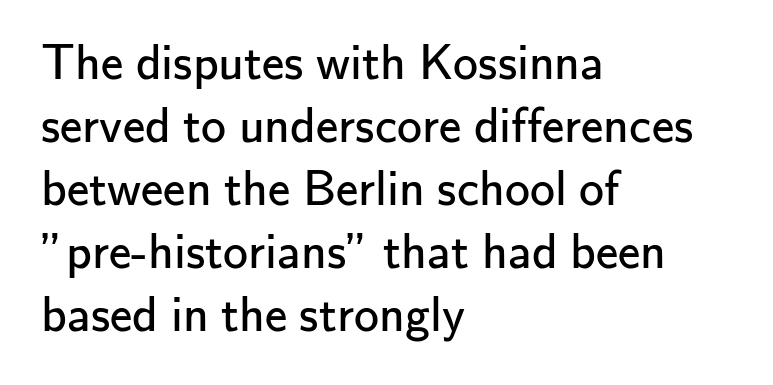
Stroke terminals: plain, sans-serif. The lettering stays uniformly vertical, giving the passage a roman look. Spacing verdict: proportional, widths tailored to each character. The text block is weighted toward the left margin, trailing off unevenly rightward. Stems and bowls with no extra thickness — not bold.
